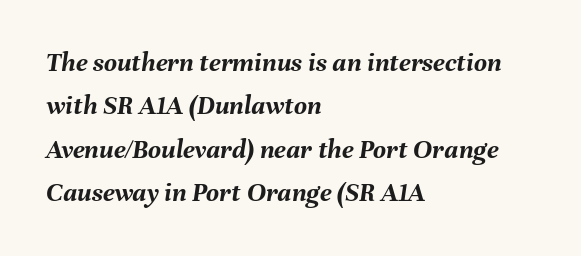
{"italic": "yes", "lean": "right", "slant_degrees": 8, "bold": "yes", "weight": "semibold", "width": "normal", "stroke_contrast": "medium", "x_height": "medium", "monospaced": "no", "underline": "no", "align": "left", "line_spacing": "normal", "line_spacing_ratio": 1.55, "letter_spacing": "normal", "letter_spacing_em": 0.0, "glyph_px": 28}
